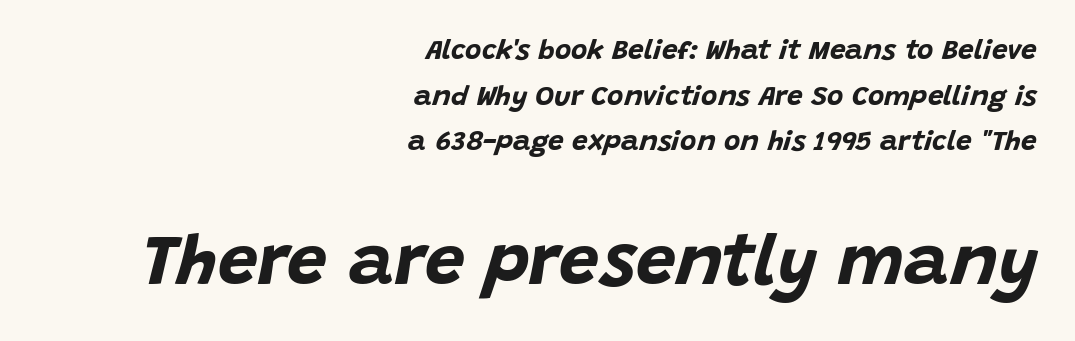
The image shows 71 px bold type, italic (leaning right); set right-aligned, normal line spacing (1.63x), normal letter spacing, not underlined; the second (bottom) block is 2.54x larger; low stroke contrast and a large x-height.
